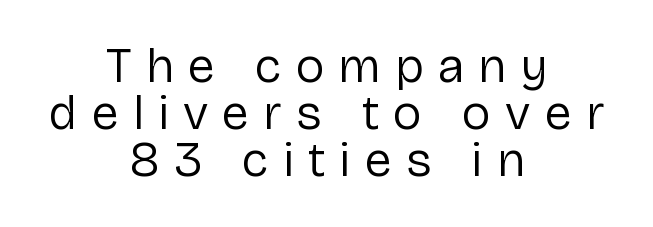
A centered setting, common on invitations and titles, is used for this passage. Look at the tracking — it's clearly loosened, letters drifting apart. In terms of posture, this sample is upright. Check under the words: just untouched page. These lines are composed in type without serifs. The passage shown is typed in a proportional face where columns would drift.
